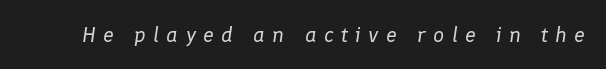
Q: Is the text bold? A: No.
Q: Is the text italic (slanted)? A: Yes, it leans right by about 8 degrees.
Q: Is the text underlined? A: No.
Q: Is the spacing between letters normal or unusually wide? A: Unusually wide.
